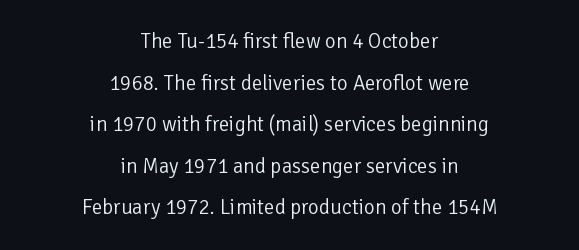
{"italic": "no", "bold": "no", "underline": "no", "align": "center", "line_spacing": "loose", "line_spacing_ratio": 1.98, "letter_spacing": "normal", "letter_spacing_em": 0.0, "glyph_px": 21}
